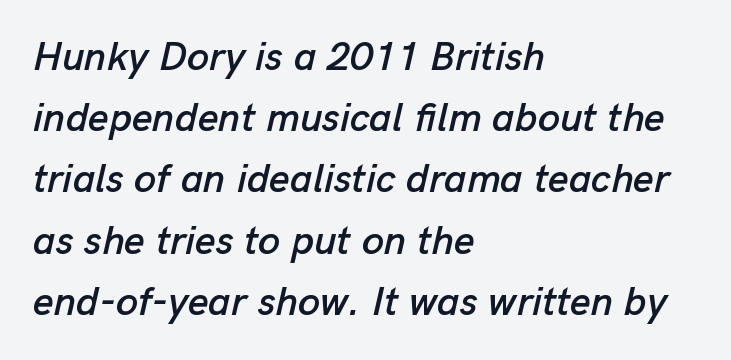
The image shows 40 px text type, italic (leaning right); set left-aligned, normal line spacing (1.53x), normal letter spacing, not underlined; low stroke contrast and a medium x-height.
